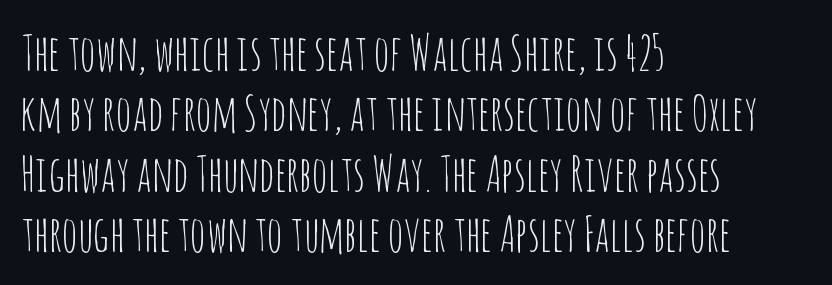
Q: Is the text bold? A: No.
Q: Is the text italic (slanted)? A: No, it is upright.
Q: Is the typeface a serif or a sans-serif typeface? A: Sans-serif.
Q: Is the text underlined? A: No.
Q: How is the paragraph aligned? A: Left-aligned.
Q: Is the spacing between letters normal or unusually wide? A: Normal.
Q: Width (condensed, normal, or wide)? A: Condensed.
Q: Stroke contrast? A: Low.
Q: x-height? A: Large.
Q: Monospaced? A: No.
